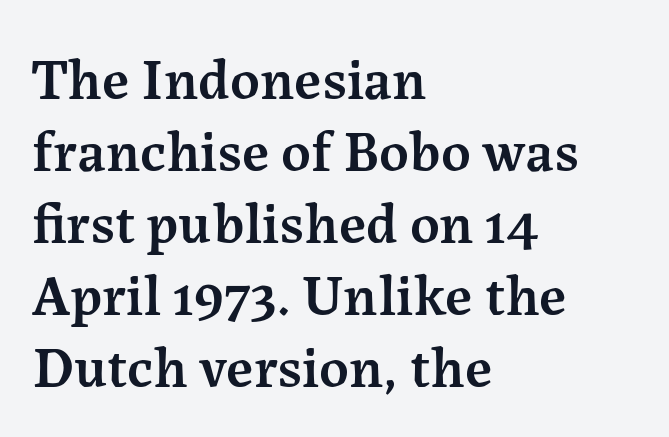
The image shows 58 px semibold serif type, upright; set left-aligned, line spacing 1.24x, normal letter spacing, not underlined; medium stroke contrast and a medium x-height.
